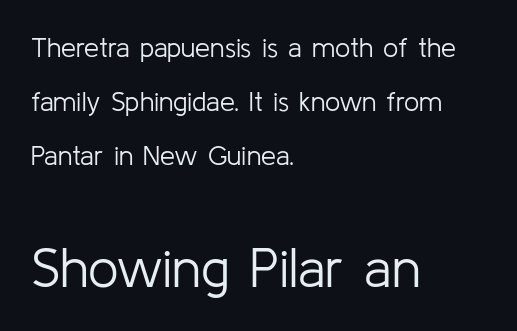
{"serif": "no", "italic": "no", "bold": "no", "weight": "light", "width": "normal", "stroke_contrast": "low", "x_height": "medium", "monospaced": "no", "underline": "no", "align": "left", "line_spacing": "loose", "line_spacing_ratio": 2.0, "letter_spacing": "normal", "letter_spacing_em": 0.0, "larger_block": "second", "size_ratio": 2.0, "glyph_px": 54}
